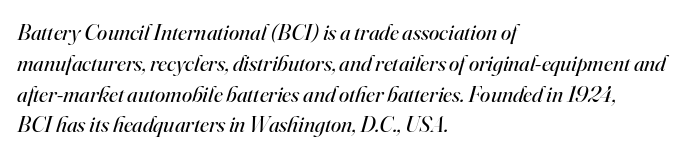
The words here are not underlined. Line beginnings align vertically; line endings do not. Tracking value appears to be zero — textbook default spacing. Would a proofreader flag this as italicized? Yes. Is there much room between lines? A standard amount, neither cramped nor airy. The letterforms sit at book weight or below.
